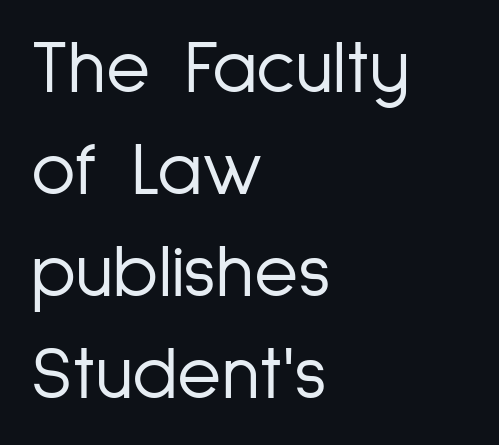
Q: Is the text bold? A: No.
Q: Is the text italic (slanted)? A: No, it is upright.
Q: Is the typeface a serif or a sans-serif typeface? A: Sans-serif.
Q: Is the text underlined? A: No.
Q: How is the paragraph aligned? A: Left-aligned.
Q: Is the spacing between letters normal or unusually wide? A: Normal.
Q: Is the spacing between lines tight, normal or loose? A: Normal.
Q: Width (condensed, normal, or wide)? A: Condensed.
Q: Stroke contrast? A: Low.
Q: x-height? A: Medium.
Q: Monospaced? A: No.
